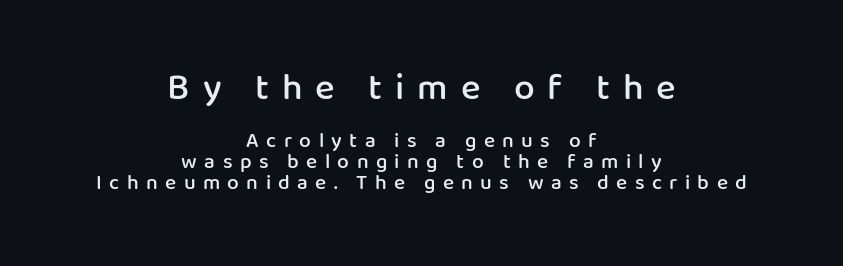
Q: Is the text bold? A: Semi-bold.
Q: Is the text italic (slanted)? A: No, it is upright.
Q: Is the typeface a serif or a sans-serif typeface? A: Sans-serif.
Q: Is the text underlined? A: No.
Q: How is the paragraph aligned? A: Centered.
Q: Is the spacing between letters normal or unusually wide? A: Unusually wide.
Q: Is the spacing between lines tight, normal or loose? A: Tight.
Q: Which block of text is set in a larger size, the first (top) or the second (bottom)? A: The first (top) one.
Q: Width (condensed, normal, or wide)? A: Normal.
Q: Stroke contrast? A: Low.
Q: x-height? A: Medium.
Q: Monospaced? A: No.
